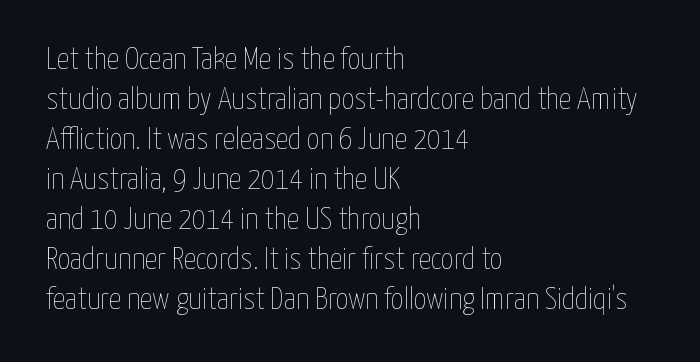
Honestly, there is no underline to notice here at all. The line-height multiplier appears to be the usual default. Think of a printed novel: that variable character pitch is what you see here. The lines in this sample share a left origin and differ only in where they stop.
